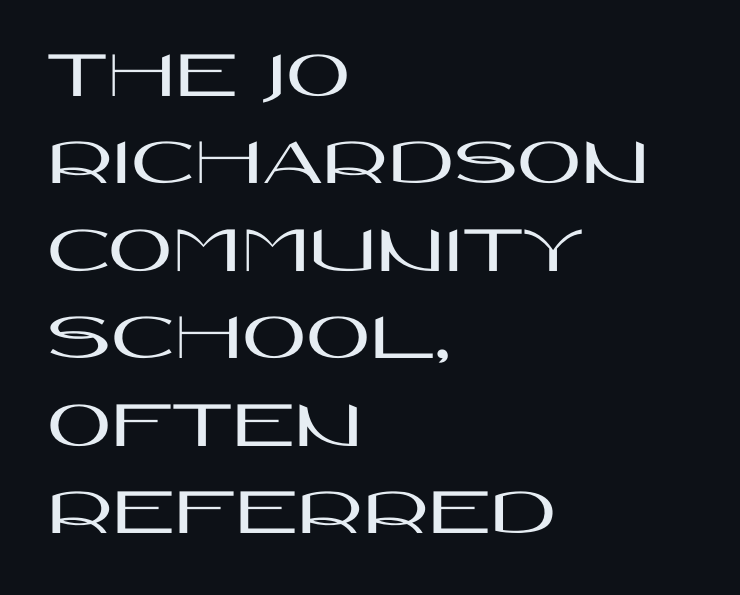
The image shows 70 px wide sans-serif type, upright; set left-aligned, normal line spacing (1.25x), normal letter spacing, not underlined; high stroke contrast and a large x-height.
